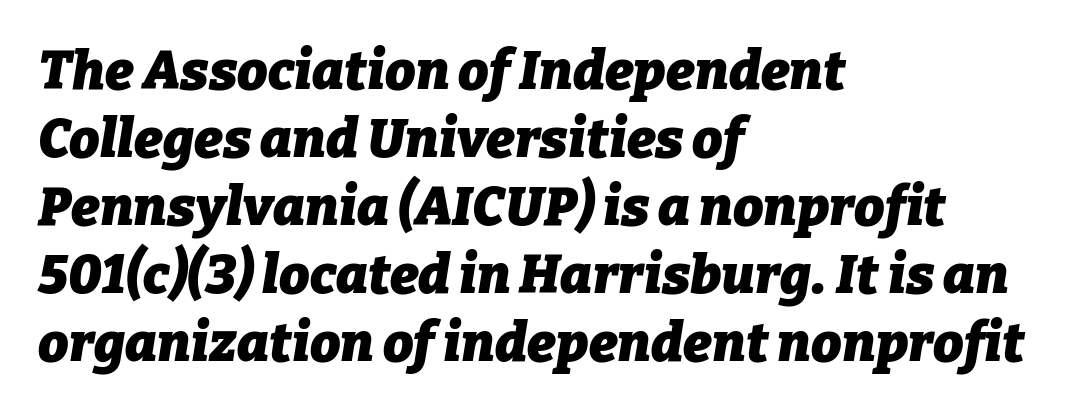
{"italic": "yes", "lean": "right", "slant_degrees": 9, "bold": "yes", "weight": "heavy", "width": "normal", "stroke_contrast": "low", "x_height": "medium", "monospaced": "no", "underline": "no", "align": "left", "line_spacing": "normal", "line_spacing_ratio": 1.26, "letter_spacing": "normal", "letter_spacing_em": 0.0, "glyph_px": 54}
